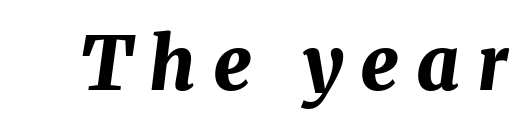
{"italic": "yes", "lean": "right", "slant_degrees": 7, "bold": "yes", "weight": "bold", "width": "normal", "stroke_contrast": "medium", "x_height": "medium", "monospaced": "no", "underline": "no", "letter_spacing": "wide", "letter_spacing_em": 0.23, "glyph_px": 74}
